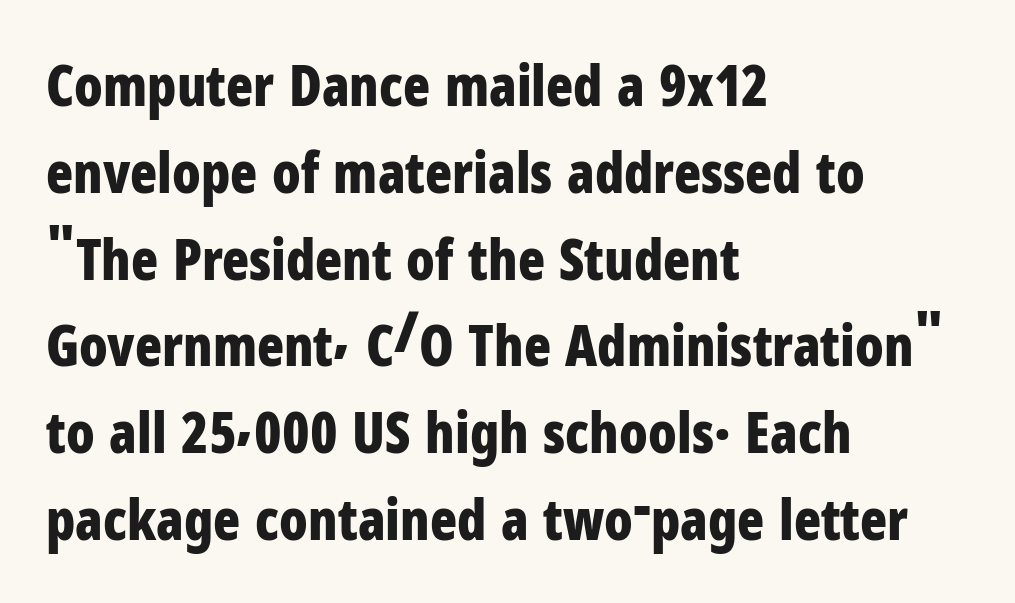
Leftover space on each line is placed entirely after the last word. Varying glyph widths throughout — classic text-font behaviour. The type family on display is of the sans-serif kind. You can tell it's not italic because the verticals are truly vertical. The letters are bold, with thick, heavy strokes. Check under the words: just untouched page.
